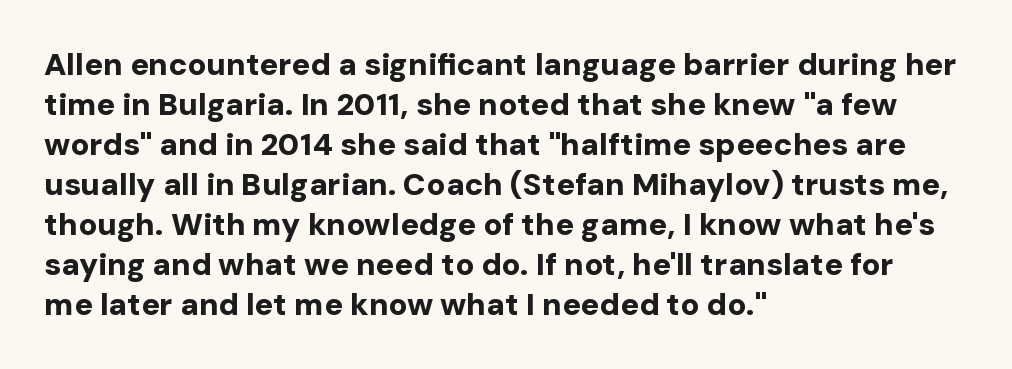
The image shows 31 px bold sans-serif type, upright; set left-aligned, normal line spacing (1.29x), normal letter spacing, not underlined; low stroke contrast and a medium x-height.
